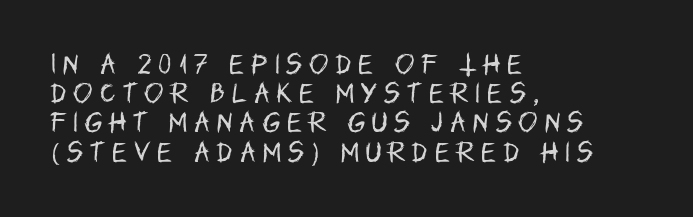
Weight: regular or lighter. Summary of vertical rhythm: regular, with standard interline spacing. Look at the tracking — it's clearly loosened, letters drifting apart. Does the copy run flush right? No — it runs flush left. Decoration check: the copy has no underline.
